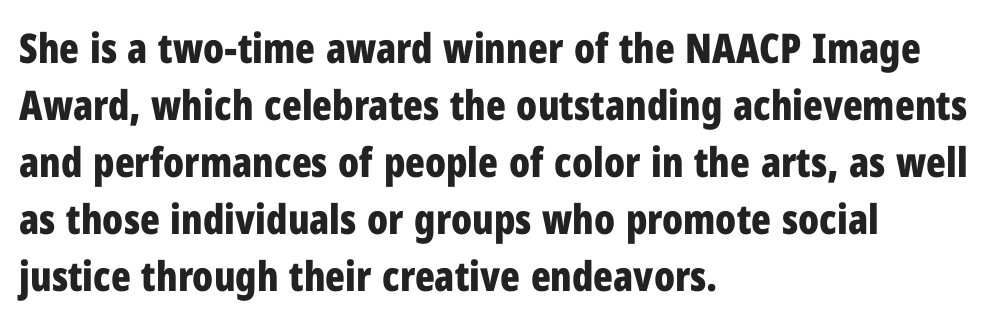
Q: Is the text bold? A: Yes.
Q: Is the text italic (slanted)? A: No, it is upright.
Q: Is the typeface a serif or a sans-serif typeface? A: Sans-serif.
Q: Is the text underlined? A: No.
Q: How is the paragraph aligned? A: Left-aligned.
Q: Is the spacing between letters normal or unusually wide? A: Normal.
Q: Is the spacing between lines tight, normal or loose? A: Normal.
Q: Width (condensed, normal, or wide)? A: Condensed.
Q: Stroke contrast? A: Low.
Q: x-height? A: Medium.
Q: Monospaced? A: No.
